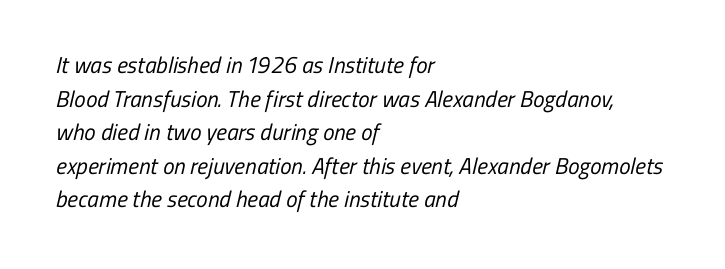
The cut favours lightness, reaching ordinary text weight at its darkest. The specimen omits any rule beneath the text block's lines. Alignment: flush left. This sample keeps an unexceptional amount of space between lines. Words appear dense and cohesive because spacing is normal.
